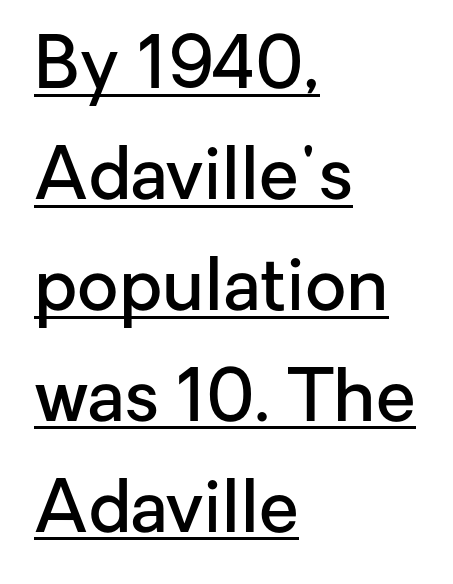
The image shows 72 px semibold sans-serif type, upright; set left-aligned, normal line spacing (1.54x), normal letter spacing, underlined; low stroke contrast and a medium x-height.
